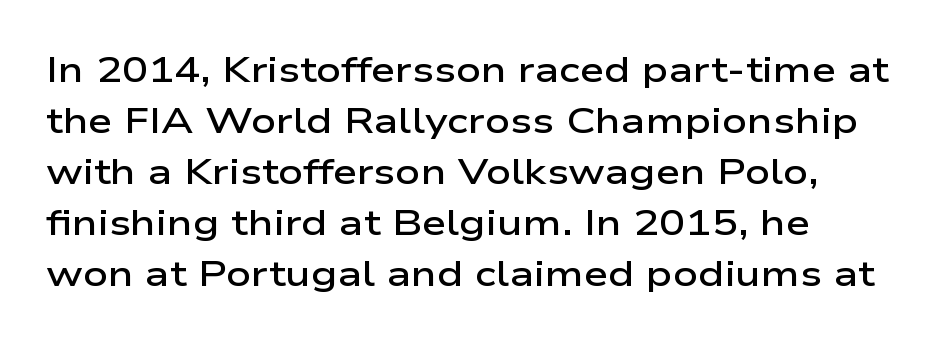
Typeset ragged right — the left edge is the straight one. Regular leading. Underline: absent. The glyphs have the mass of a demibold cut, below bold. Upright lettering throughout.
